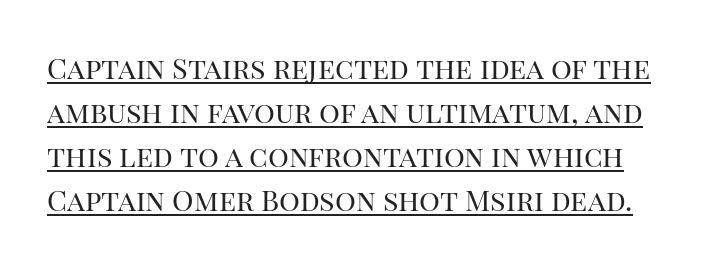
The image shows 29 px regular-weight serif type, upright; set normal line spacing (1.52x), normal letter spacing, underlined; high stroke contrast and a large x-height.
